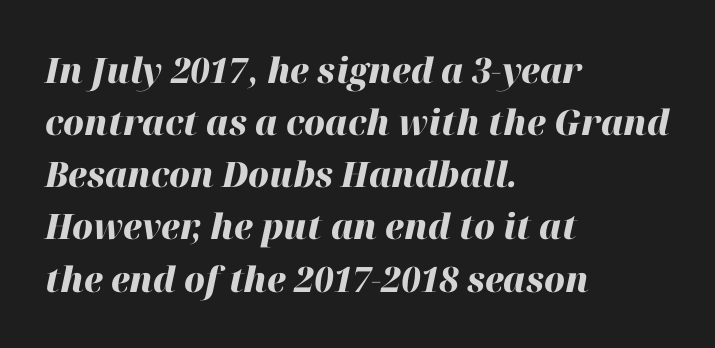
{"italic": "yes", "lean": "right", "slant_degrees": 12, "bold": "yes", "weight": "heavy", "width": "normal", "stroke_contrast": "high", "x_height": "medium", "monospaced": "no", "underline": "no", "align": "left", "line_spacing": "normal", "line_spacing_ratio": 1.49, "letter_spacing": "normal", "letter_spacing_em": 0.0, "glyph_px": 35}
